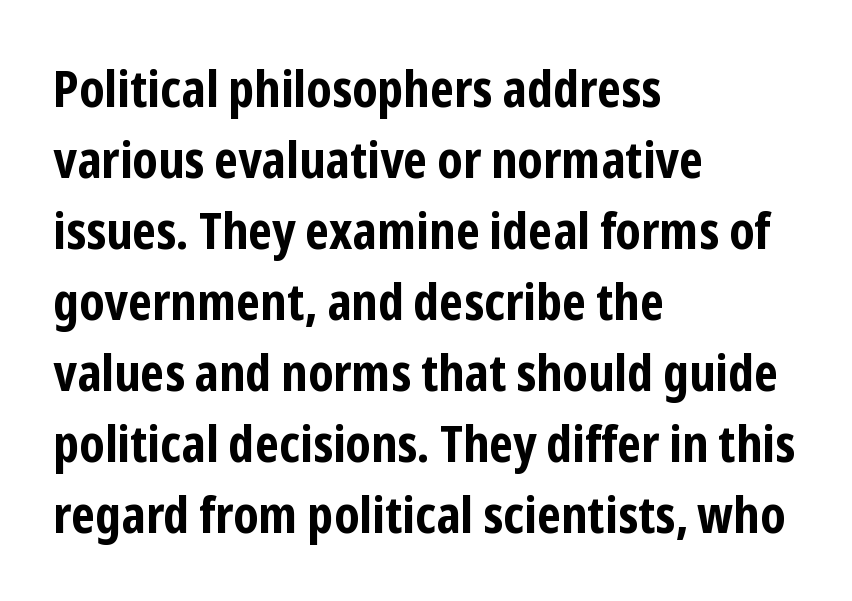
Q: Is the text bold? A: Yes.
Q: Is the text italic (slanted)? A: No, it is upright.
Q: Is the typeface a serif or a sans-serif typeface? A: Sans-serif.
Q: Is the text underlined? A: No.
Q: How is the paragraph aligned? A: Left-aligned.
Q: Is the spacing between letters normal or unusually wide? A: Normal.
Q: Is the spacing between lines tight, normal or loose? A: Normal.
Q: Width (condensed, normal, or wide)? A: Condensed.
Q: Stroke contrast? A: Low.
Q: x-height? A: Medium.
Q: Monospaced? A: No.
